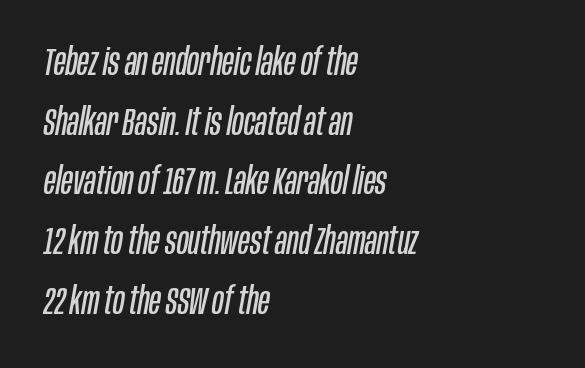
{"italic": "yes", "lean": "right", "slant_degrees": 10, "bold": "no", "weight": "regular", "width": "condensed", "stroke_contrast": "low", "x_height": "large", "monospaced": "no", "underline": "no", "align": "left", "line_spacing": "normal", "line_spacing_ratio": 1.57, "letter_spacing": "normal", "letter_spacing_em": 0.0, "glyph_px": 38}
